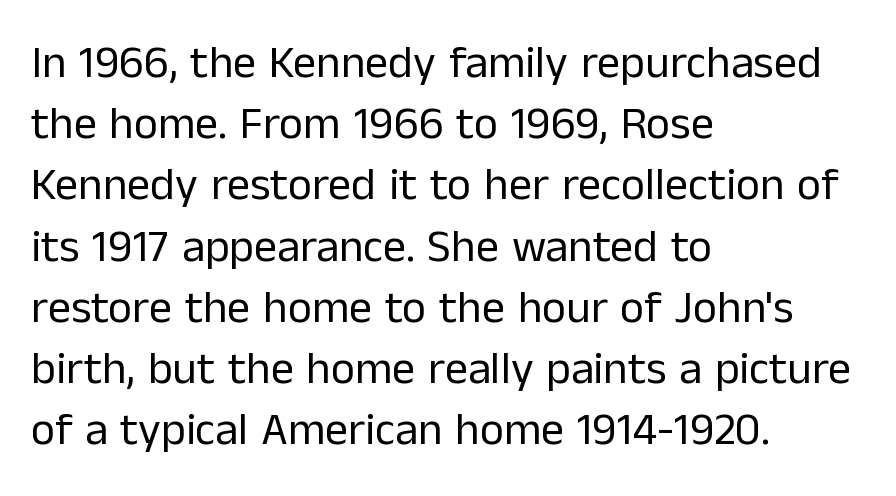
It's the straight-up-and-down kind of type. The glyphs are unaccompanied by any horizontal stroke below them. Inter-character spacing is left at the font's built-in metrics. Horizontally, the lines are justified to the leading edge only.
